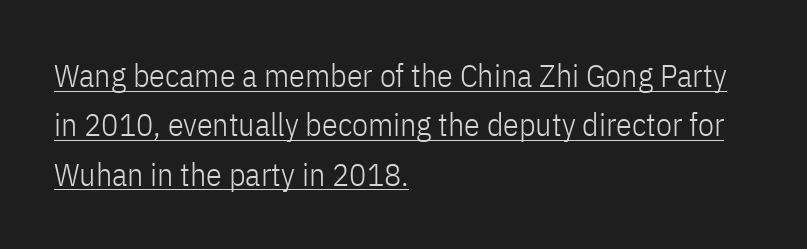
Character widths vary here, with narrow letters taking less room than wide ones. Nobody touched the tracking dial on this one. The string is rendered with underlining switched on. Every stem runs plumb, perpendicular to the baseline.
